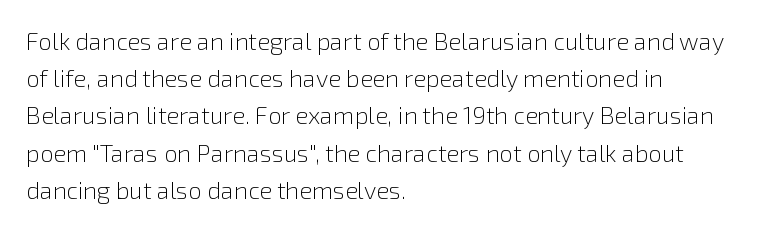
{"italic": "no", "bold": "no", "underline": "no", "align": "left", "line_spacing": "normal", "line_spacing_ratio": 1.55, "letter_spacing": "normal", "letter_spacing_em": 0.0, "glyph_px": 24}
